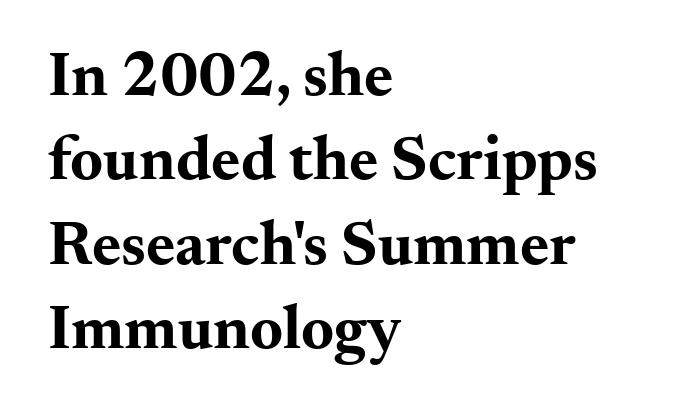
{"serif": "yes", "italic": "no", "bold": "yes", "weight": "bold", "width": "wide", "stroke_contrast": "medium", "x_height": "small", "monospaced": "no", "underline": "no", "align": "left", "line_spacing": "normal", "line_spacing_ratio": 1.34, "letter_spacing": "normal", "letter_spacing_em": 0.0, "glyph_px": 63}
